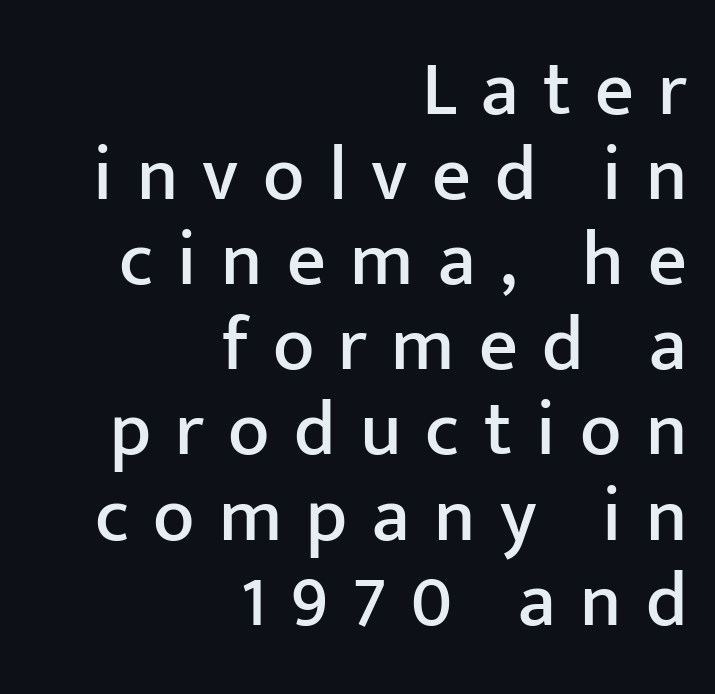
The image shows 76 px sans-serif type, upright; set right-aligned, tight line spacing (1.12x), unusually wide letter spacing (+0.32 em), not underlined; low stroke contrast and a medium x-height.
